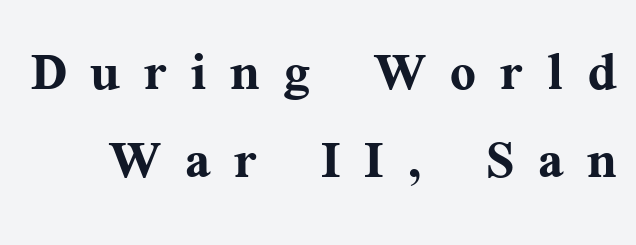
The image shows 68 px semibold serif type, upright; set normal line spacing (1.3x), unusually wide letter spacing (+0.35 em), not underlined; medium stroke contrast and a medium x-height.
